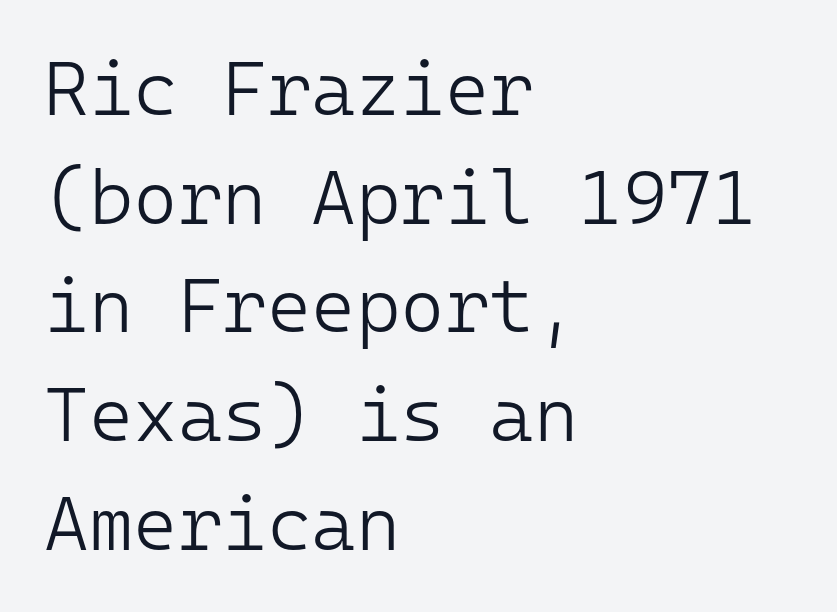
{"serif": "no", "italic": "no", "bold": "no", "weight": "light", "width": "normal", "stroke_contrast": "low", "x_height": "medium", "monospaced": "yes", "underline": "no", "align": "left", "line_spacing": "normal", "line_spacing_ratio": 1.43, "letter_spacing": "normal", "letter_spacing_em": 0.0, "glyph_px": 76}
